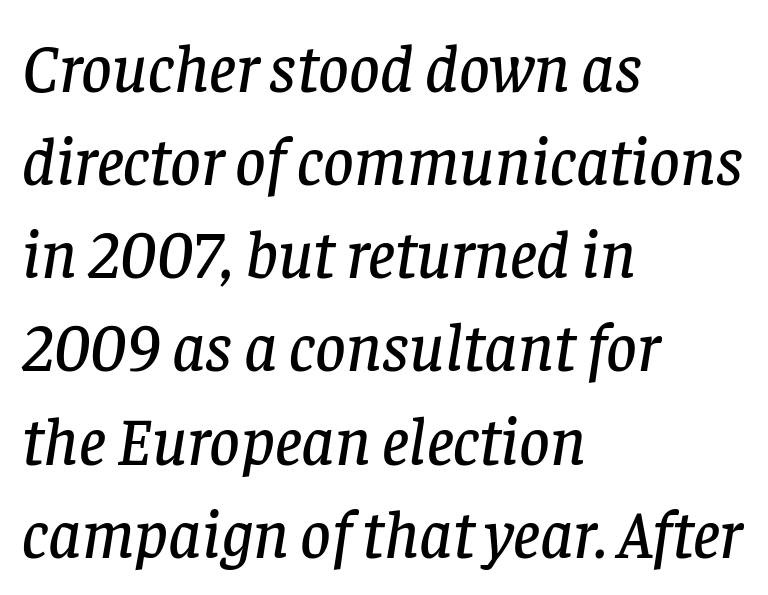
The image shows 67 px serif type, italic (leaning right); set left-aligned, normal line spacing (1.39x), normal letter spacing, not underlined; low stroke contrast and a large x-height.
